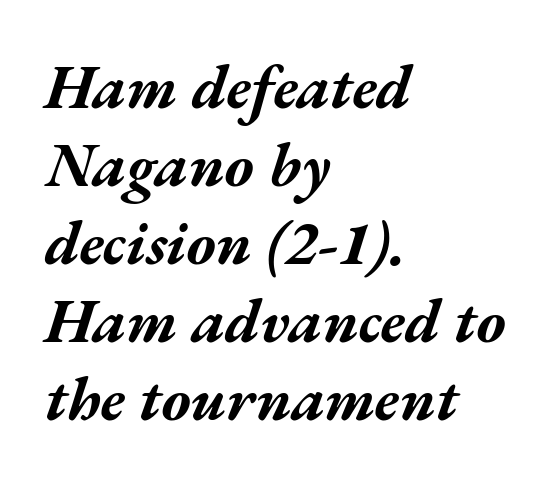
The image shows 62 px bold, wide type, italic (leaning right); set left-aligned, normal line spacing (1.26x), normal letter spacing, not underlined; medium stroke contrast and a medium x-height.
